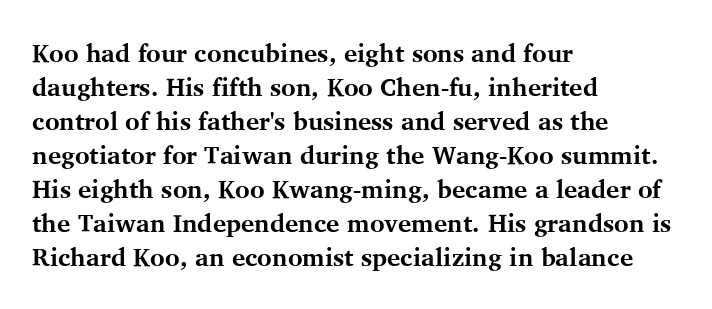
{"italic": "no", "bold": "yes", "underline": "no", "align": "left", "line_spacing": "normal", "line_spacing_ratio": 1.36, "letter_spacing": "normal", "letter_spacing_em": 0.0, "glyph_px": 25}
